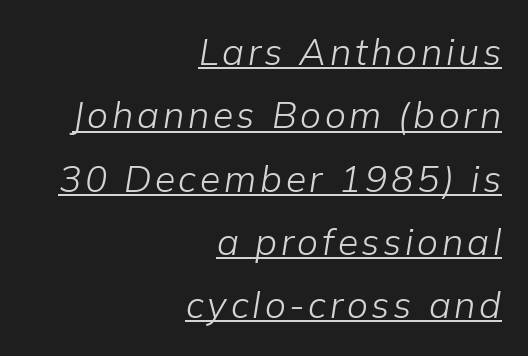
The image shows 37 px light type, italic (leaning right); set right-aligned, line spacing 1.71x, underlined; low stroke contrast and a medium x-height.
